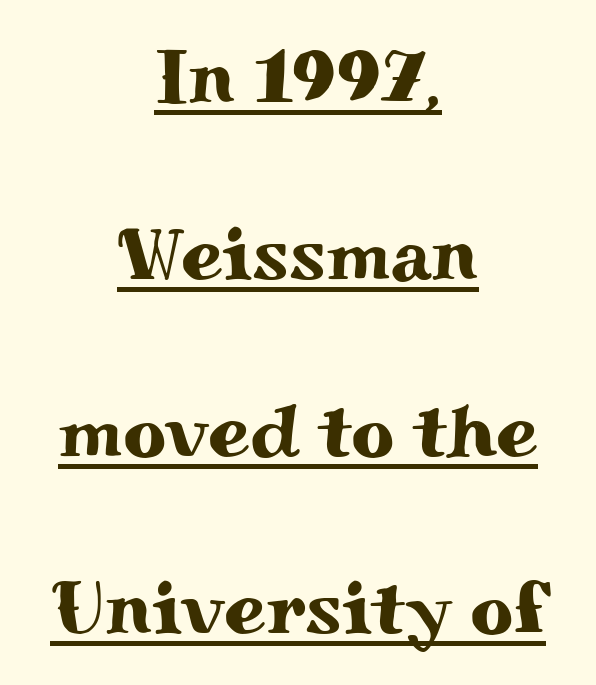
{"serif": "yes", "italic": "no", "width": "wide", "stroke_contrast": "medium", "x_height": "small", "monospaced": "no", "underline": "yes", "align": "center", "line_spacing": "loose", "line_spacing_ratio": 2.36, "letter_spacing": "normal", "letter_spacing_em": 0.0, "glyph_px": 75}
